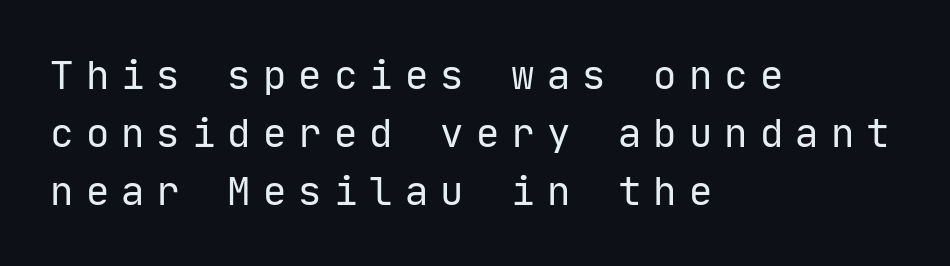
{"serif": "no", "italic": "no", "bold": "no", "weight": "regular", "width": "normal", "stroke_contrast": "low", "x_height": "medium", "monospaced": "yes", "underline": "no", "align": "left", "line_spacing": "normal", "line_spacing_ratio": 1.49, "letter_spacing": "wide", "letter_spacing_em": 0.31, "glyph_px": 39}
